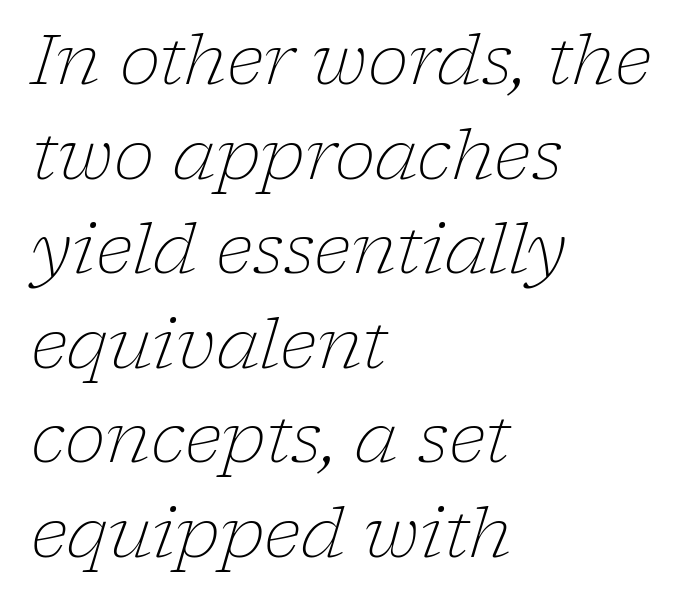
The image shows 69 px light serif type, italic (leaning right); set left-aligned, normal line spacing (1.37x), normal letter spacing, not underlined; low stroke contrast and a medium x-height.
